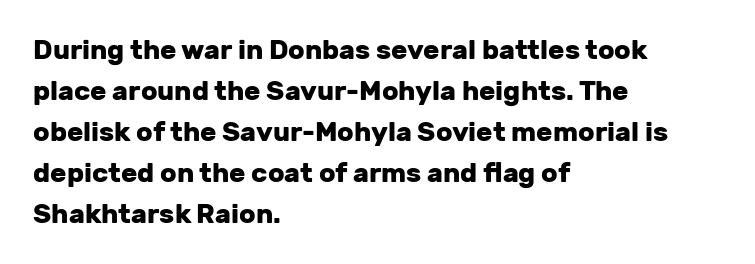
The image shows 27 px bold type, upright; set left-aligned, normal line spacing (1.52x), normal letter spacing, not underlined.
